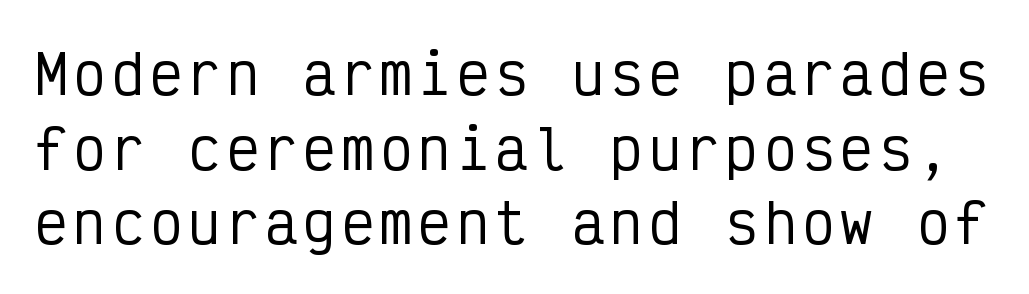
The image shows 54 px condensed sans-serif type, upright, monospaced; set normal line spacing (1.38x), not underlined; low stroke contrast and a medium x-height.
